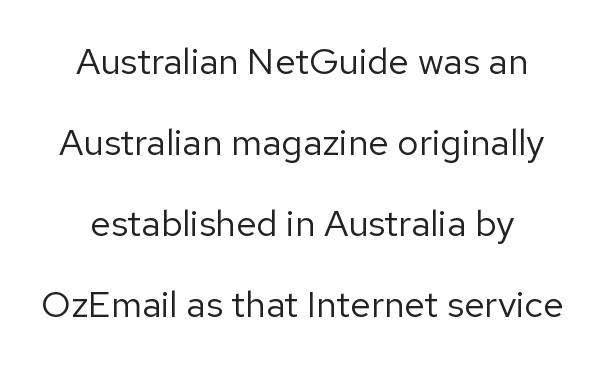
Q: Is the text bold? A: No.
Q: Is the text italic (slanted)? A: No, it is upright.
Q: Is the typeface a serif or a sans-serif typeface? A: Sans-serif.
Q: Is the text underlined? A: No.
Q: How is the paragraph aligned? A: Centered.
Q: Is the spacing between letters normal or unusually wide? A: Normal.
Q: Is the spacing between lines tight, normal or loose? A: Loose.
Q: Width (condensed, normal, or wide)? A: Normal.
Q: Stroke contrast? A: Low.
Q: x-height? A: Medium.
Q: Monospaced? A: No.
